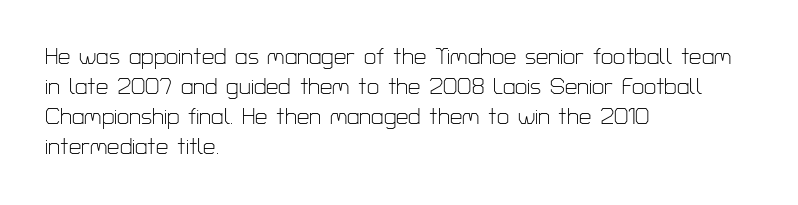
The image shows 22 px text type, upright; set left-aligned, normal line spacing (1.36x), normal letter spacing, not underlined.
